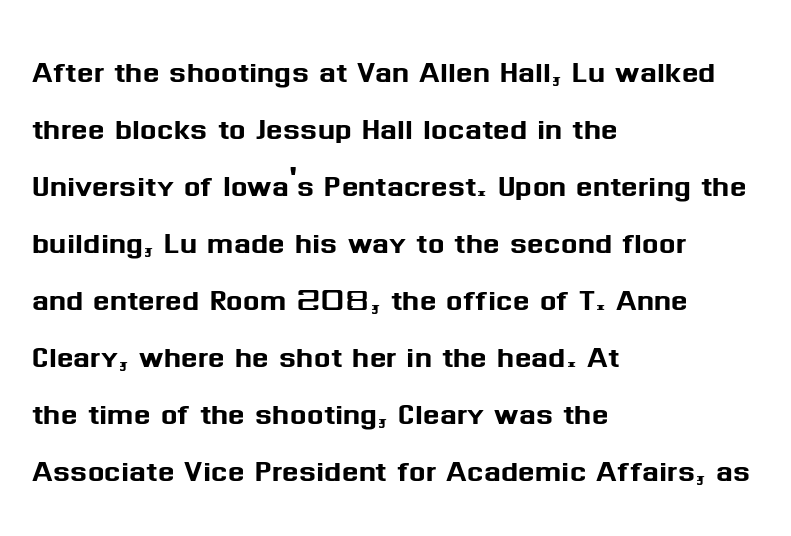
Q: Is the text italic (slanted)? A: No, it is upright.
Q: Is the typeface a serif or a sans-serif typeface? A: Sans-serif.
Q: Is the text underlined? A: No.
Q: How is the paragraph aligned? A: Left-aligned.
Q: Is the spacing between letters normal or unusually wide? A: Normal.
Q: Is the spacing between lines tight, normal or loose? A: Normal.
Q: Width (condensed, normal, or wide)? A: Normal.
Q: Stroke contrast? A: Medium.
Q: x-height? A: Medium.
Q: Monospaced? A: No.
